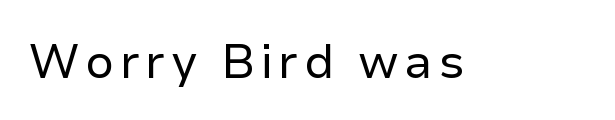
Rule under the text: the space is simply empty. Tall strokes in this sample are plumb rather than angled. Examine the stroke ends and you'll find no serifs. The cut favours lightness, reaching ordinary text weight at its darkest. Each letter keeps its own natural width here, so spacing adapts to shape.
